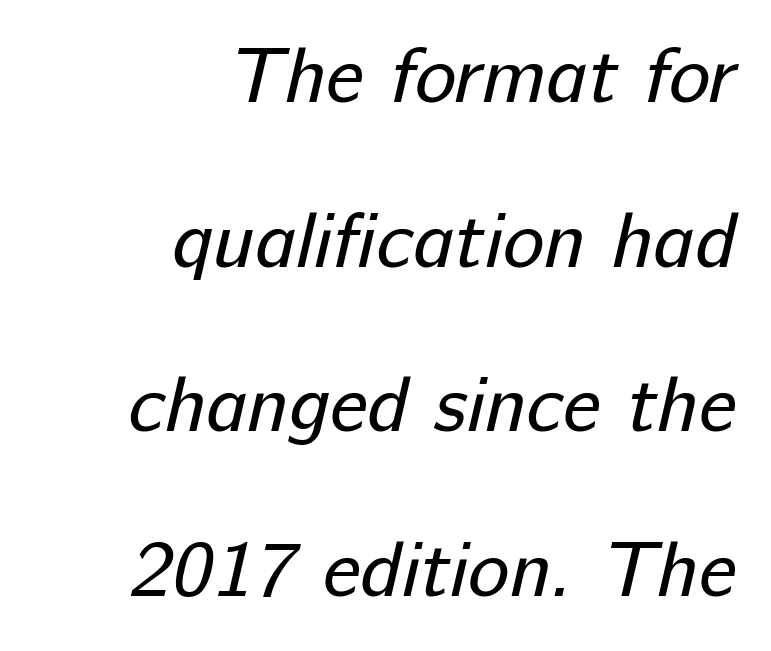
The image shows 78 px regular-weight sans-serif type; set right-aligned, loose line spacing (2.11x), normal letter spacing, not underlined; low stroke contrast and a medium x-height.
